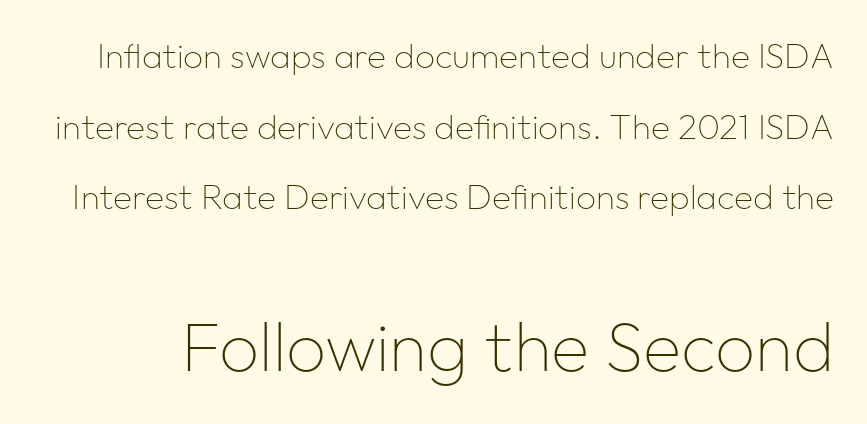
{"serif": "no", "italic": "no", "bold": "no", "weight": "thin", "width": "normal", "stroke_contrast": "low", "x_height": "medium", "monospaced": "no", "underline": "no", "line_spacing": "loose", "line_spacing_ratio": 2.02, "letter_spacing": "normal", "letter_spacing_em": 0.0, "larger_block": "second", "size_ratio": 2.0, "glyph_px": 70}
